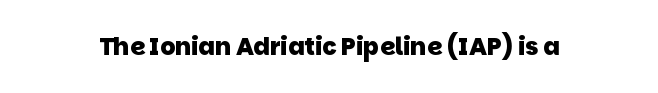
Standard letterfit; no display-style spreading of the glyphs. What weight is shown? A full bold with thick strokes. Has an underline been added? It has not.
